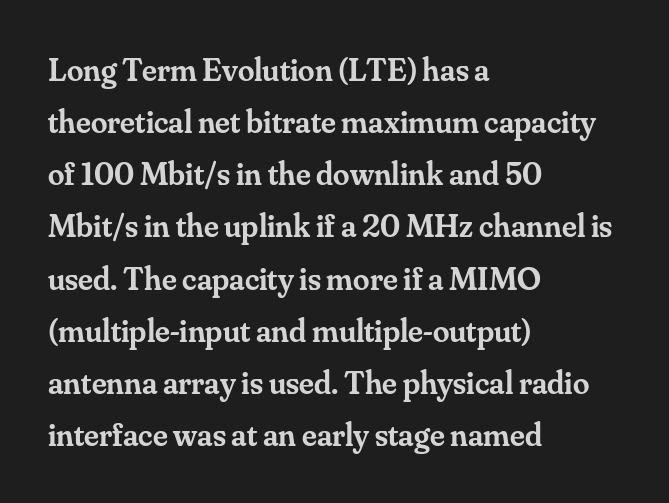
The image shows 33 px semibold serif type, upright; set left-aligned, normal line spacing (1.58x), normal letter spacing, not underlined; medium stroke contrast and a small x-height.
